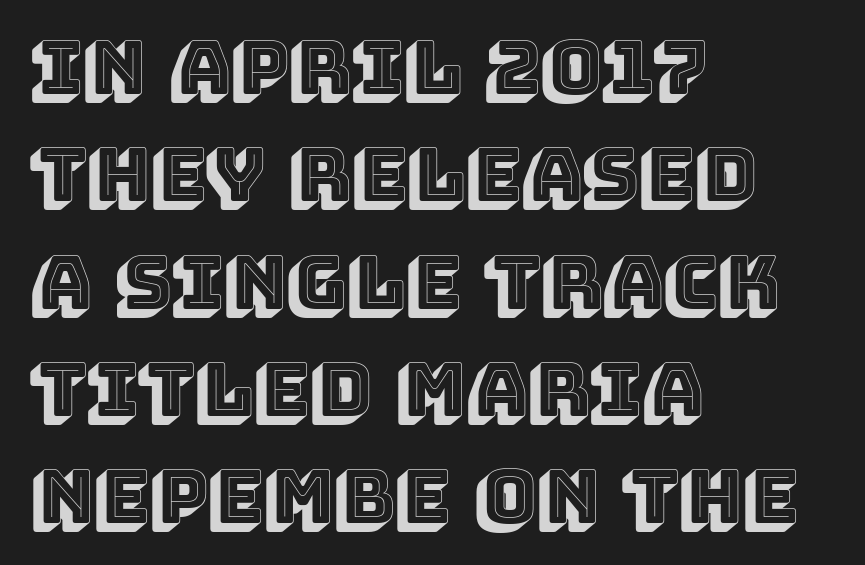
Q: Is the text italic (slanted)? A: No, it is upright.
Q: Is the text underlined? A: No.
Q: How is the paragraph aligned? A: Left-aligned.
Q: Is the spacing between letters normal or unusually wide? A: Normal.
Q: Is the spacing between lines tight, normal or loose? A: Normal.
Q: Width (condensed, normal, or wide)? A: Normal.
Q: x-height? A: Large.
Q: Monospaced? A: No.
